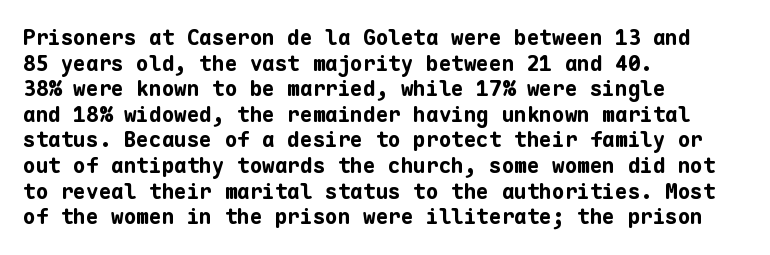
{"italic": "no", "bold": "yes", "underline": "no", "align": "left", "line_spacing_ratio": 1.22, "letter_spacing": "normal", "letter_spacing_em": 0.0, "glyph_px": 21}
